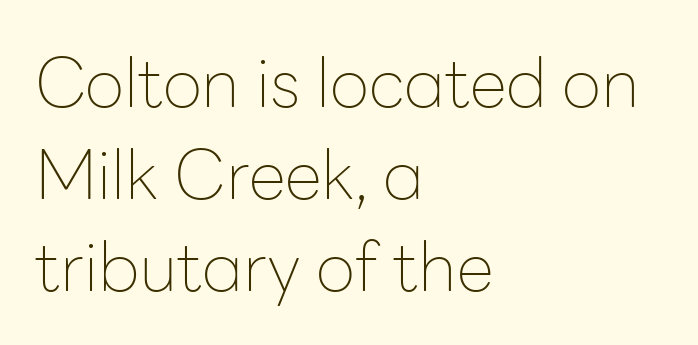
The letters stand upright; this is a roman face. Typographically, this falls in the sans-serif category. The rendering keeps characters at their native spacing. The space beneath each line is pristine and unruled. This is not heavy type; no bold has been used.
